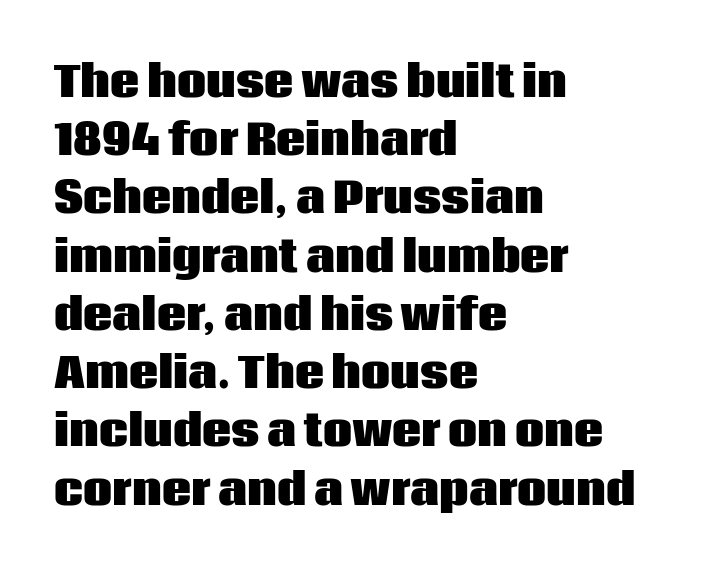
All the whitespace from short lines collects on the right. Unmarked baselines from the first word to the last. Its strokes are broad and dark, the hallmark of bold type. Leading: standard. The letters advance in unequal steps, a hallmark of proportional type.
